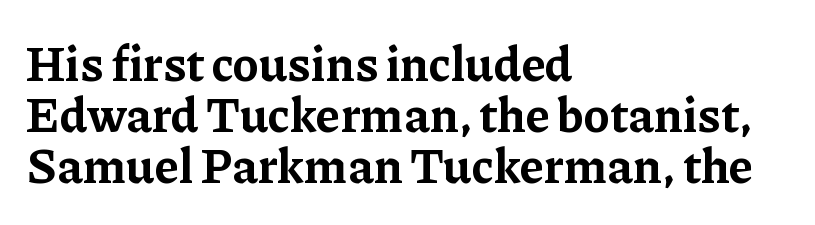
Here the glyphs are tracked normally, forming tight word shapes. Reading down the block, your eye returns to a fixed left position each line. Has an underline been added? It has not. Is this a sans? No — the strokes have serifs.
